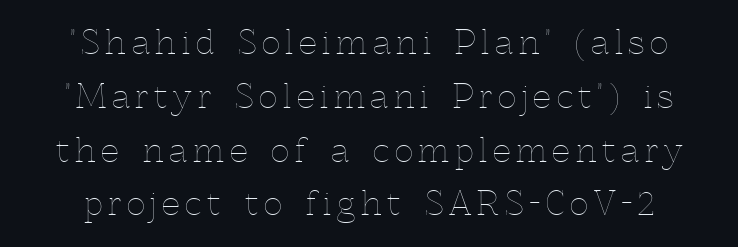
The image shows 32 px thin type, upright; set normal line spacing (1.68x), not underlined; a medium x-height.
